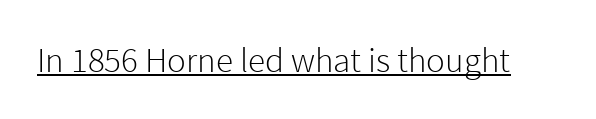
Q: Is the text bold? A: No.
Q: Is the text italic (slanted)? A: No, it is upright.
Q: Is the typeface a serif or a sans-serif typeface? A: Sans-serif.
Q: Is the text underlined? A: Yes.
Q: Is the spacing between letters normal or unusually wide? A: Normal.
Q: Width (condensed, normal, or wide)? A: Normal.
Q: x-height? A: Medium.
Q: Monospaced? A: No.
